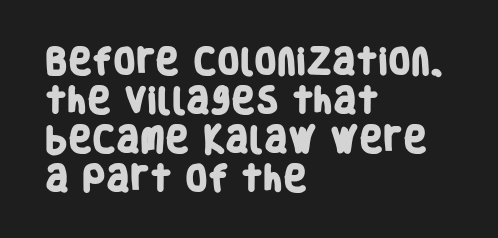
Q: Is the text bold? A: Yes.
Q: Is the typeface a serif or a sans-serif typeface? A: Sans-serif.
Q: Is the text underlined? A: No.
Q: How is the paragraph aligned? A: Left-aligned.
Q: Is the spacing between letters normal or unusually wide? A: Normal.
Q: Is the spacing between lines tight, normal or loose? A: Normal.
Q: Width (condensed, normal, or wide)? A: Condensed.
Q: Stroke contrast? A: Low.
Q: x-height? A: Large.
Q: Monospaced? A: No.
